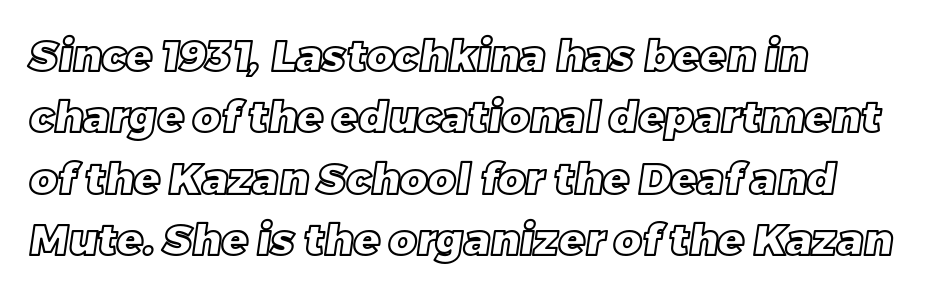
This sample has the flowing, uneven cadence of proportional lettering. Horizontal alignment here is leftward, the default for most running prose. The gaps between neighbouring characters are ordinary and unremarkable. The string is rendered with underlining switched off. Leading: standard.
